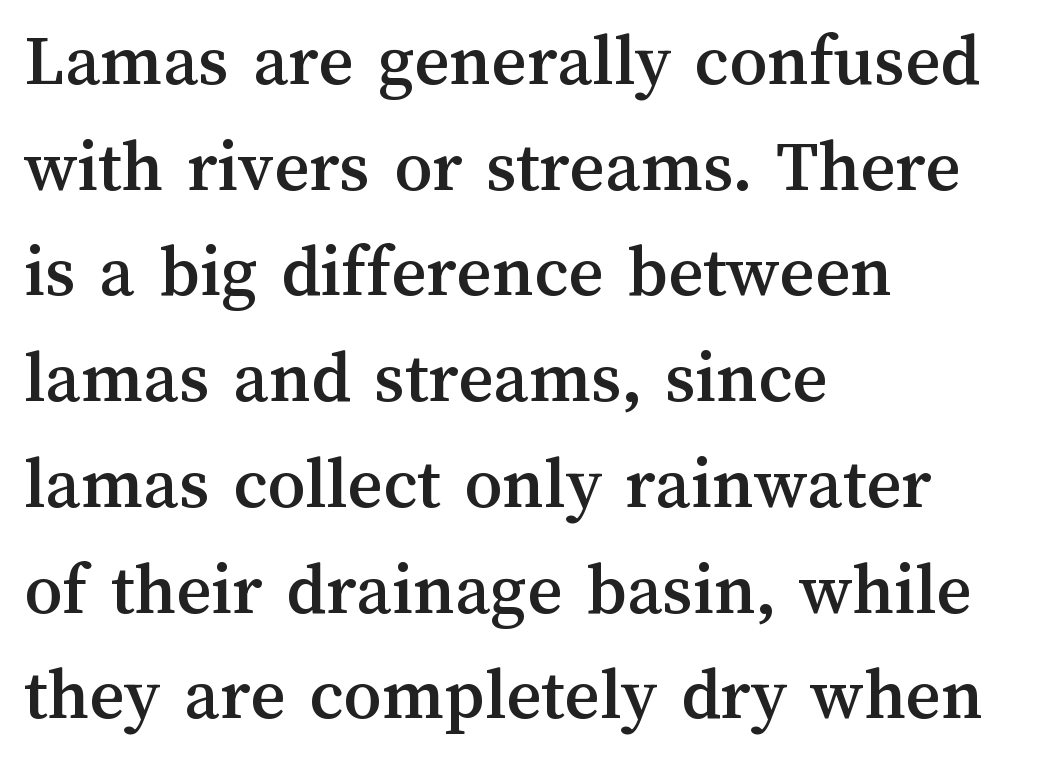
{"italic": "no", "width": "normal", "stroke_contrast": "medium", "x_height": "medium", "monospaced": "no", "underline": "no", "align": "left", "line_spacing": "normal", "line_spacing_ratio": 1.41, "letter_spacing": "normal", "letter_spacing_em": 0.0, "glyph_px": 75}
